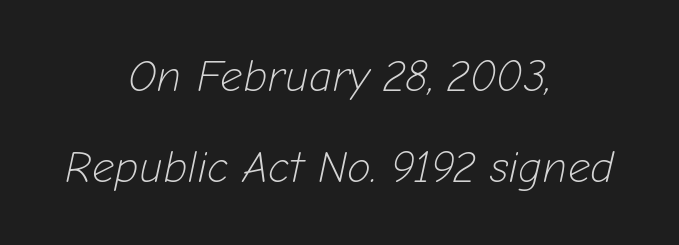
{"italic": "yes", "lean": "right", "slant_degrees": 12, "bold": "no", "weight": "light", "width": "normal", "stroke_contrast": "low", "x_height": "medium", "monospaced": "no", "underline": "no", "align": "center", "line_spacing": "loose", "line_spacing_ratio": 2.07, "letter_spacing": "normal", "letter_spacing_em": 0.0, "glyph_px": 44}
